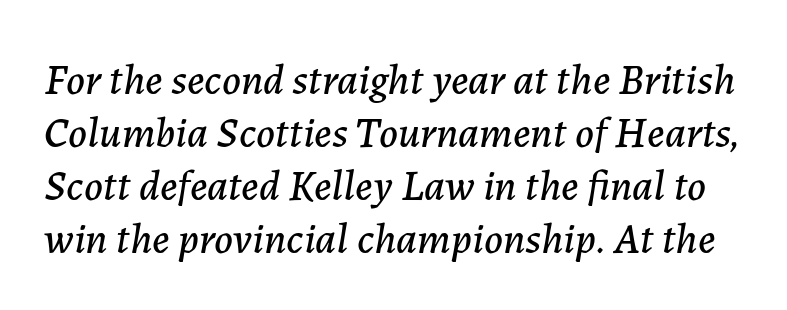
Spacing verdict: proportional, widths tailored to each character. The words here are not underlined. In terms of posture, this sample is oblique. Between one letter and the next there's only the usual sliver of space.
